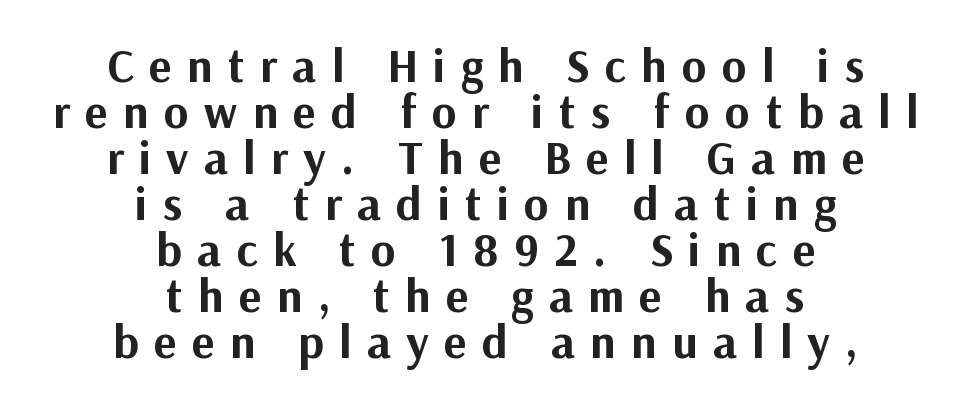
The image shows 47 px bold sans-serif type, upright; set centered, tight line spacing (0.98x), unusually wide letter spacing (+0.33 em), not underlined; medium stroke contrast and a medium x-height.
